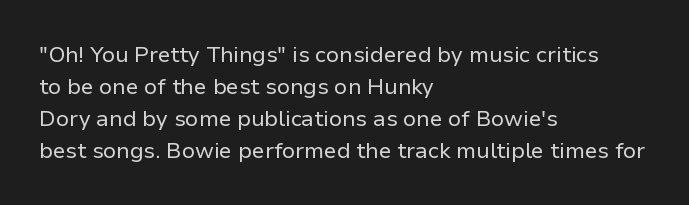
This sample uses an upright cut, with every glyph sitting square on the baseline. Check the space under the baseline: it is left empty. These lines are set flush left with a ragged right edge. Weight: not bold — regular or lighter.
